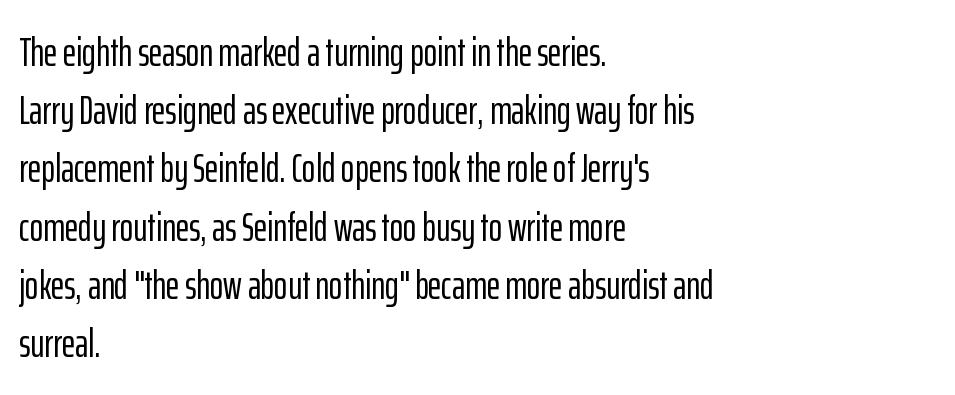
Q: Is the text italic (slanted)? A: No, it is upright.
Q: Is the typeface a serif or a sans-serif typeface? A: Sans-serif.
Q: Is the text underlined? A: No.
Q: How is the paragraph aligned? A: Left-aligned.
Q: Is the spacing between letters normal or unusually wide? A: Normal.
Q: Is the spacing between lines tight, normal or loose? A: Normal.
Q: Width (condensed, normal, or wide)? A: Condensed.
Q: Stroke contrast? A: Low.
Q: x-height? A: Medium.
Q: Monospaced? A: No.
